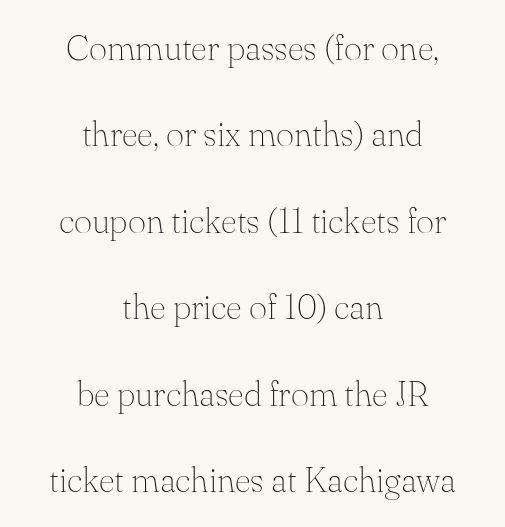
The image shows 35 px thin serif type, upright; set centered, loose line spacing (2.47x), normal letter spacing, not underlined; medium stroke contrast and a small x-height.
